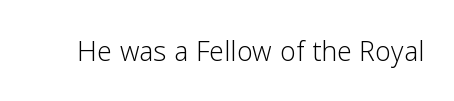
Each letter's strokes conclude bluntly, with no projecting serifs. Does the lettering tilt? It doesn't — this is upright. These lines are rendered in a variable-pitch font. The space directly below the letters is spotless.
